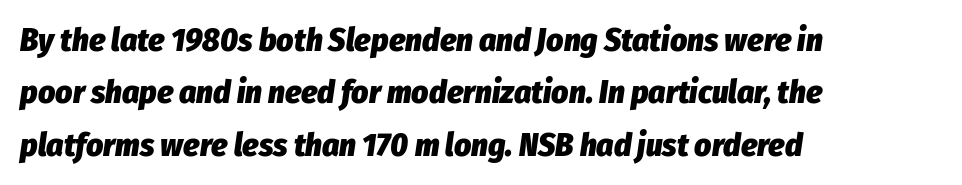
{"italic": "yes", "lean": "right", "slant_degrees": 8, "bold": "yes", "weight": "heavy", "width": "condensed", "stroke_contrast": "low", "x_height": "medium", "monospaced": "no", "underline": "no", "align": "left", "line_spacing": "normal", "line_spacing_ratio": 1.59, "letter_spacing": "normal", "letter_spacing_em": 0.0, "glyph_px": 33}
